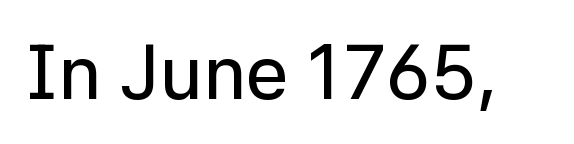
Q: Is the text italic (slanted)? A: No, it is upright.
Q: Is the typeface a serif or a sans-serif typeface? A: Sans-serif.
Q: Is the text underlined? A: No.
Q: Is the spacing between letters normal or unusually wide? A: Normal.
Q: Width (condensed, normal, or wide)? A: Normal.
Q: Stroke contrast? A: Low.
Q: x-height? A: Medium.
Q: Monospaced? A: No.
